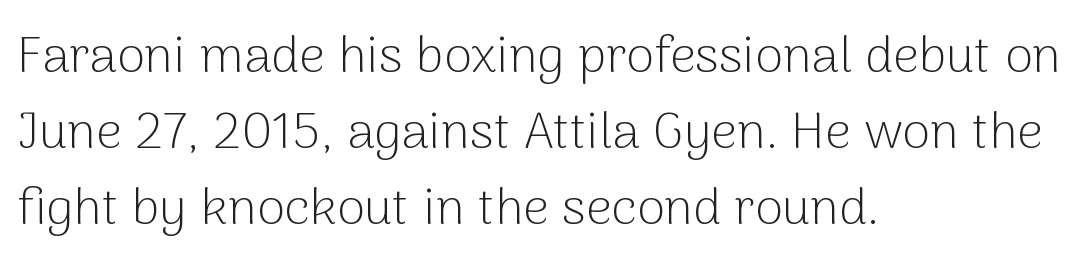
Do the characters align in a grid? No, the font is proportional. Summary of weight: not heavy and not bold. Look at the bottom of the vertical strokes: they stop flat, with no serifs. Line starts are locked; line ends wander. Italic: no, the glyphs are upright roman.
